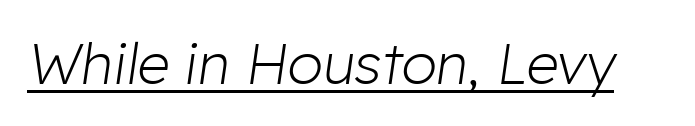
{"italic": "yes", "lean": "right", "slant_degrees": 8, "bold": "no", "weight": "light", "width": "normal", "stroke_contrast": "low", "x_height": "medium", "monospaced": "no", "underline": "yes", "letter_spacing": "normal", "letter_spacing_em": 0.0, "glyph_px": 57}
